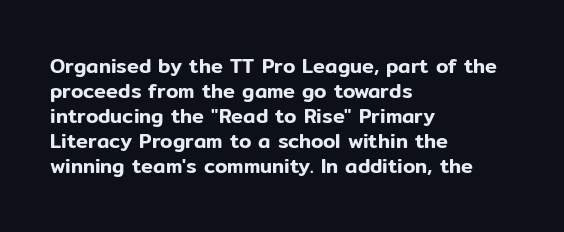
Q: Is the text italic (slanted)? A: No, it is upright.
Q: Is the text underlined? A: No.
Q: How is the paragraph aligned? A: Left-aligned.
Q: Is the spacing between letters normal or unusually wide? A: Normal.
Q: Is the spacing between lines tight, normal or loose? A: Normal.
